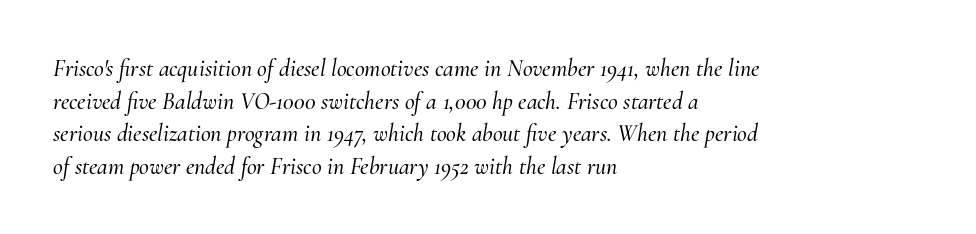
The image shows 24 px text type, italic (leaning right); set left-aligned, normal line spacing (1.36x), normal letter spacing, not underlined.
